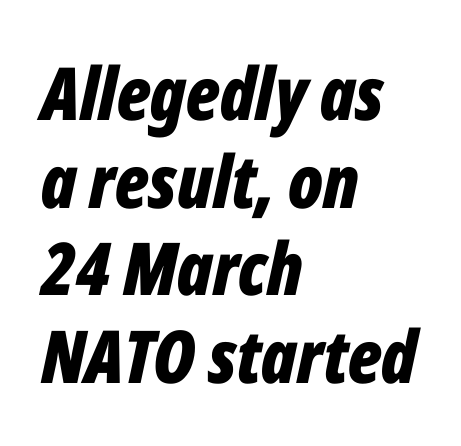
{"italic": "yes", "lean": "right", "slant_degrees": 12, "bold": "yes", "weight": "bold", "width": "condensed", "stroke_contrast": "low", "x_height": "medium", "monospaced": "no", "underline": "no", "align": "left", "line_spacing_ratio": 1.2, "letter_spacing": "normal", "letter_spacing_em": 0.0, "glyph_px": 73}
